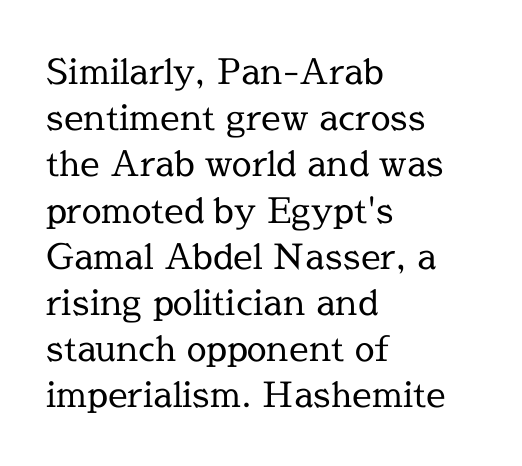
{"serif": "yes", "italic": "no", "bold": "no", "weight": "regular", "width": "normal", "x_height": "medium", "monospaced": "no", "underline": "no", "align": "left", "line_spacing": "normal", "line_spacing_ratio": 1.32, "letter_spacing": "normal", "letter_spacing_em": 0.0, "glyph_px": 35}
